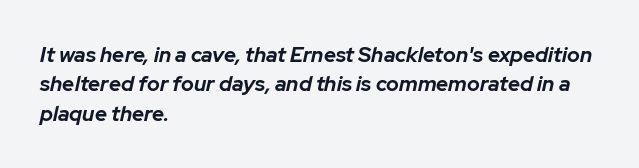
Which margin do the lines hug? The left one — the right edge is uneven. Compared with an ordinary text face, these strokes are far heavier — a full bold. Compared with typical paragraphs, the rows here are spaced about the same. The letters sit at their default tracking, neither squeezed nor spread.
